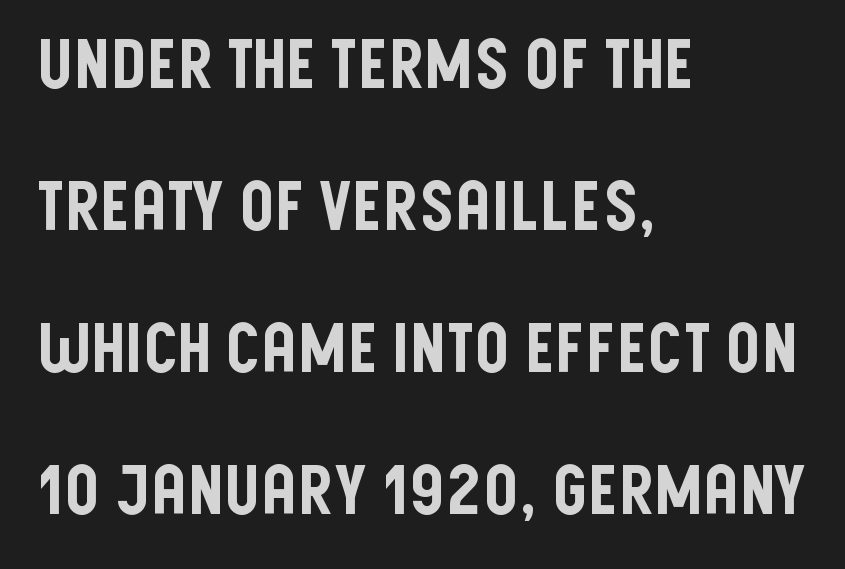
The image shows 68 px condensed sans-serif type, upright; set left-aligned, loose line spacing (2.09x), normal letter spacing, not underlined; low stroke contrast and a large x-height.
